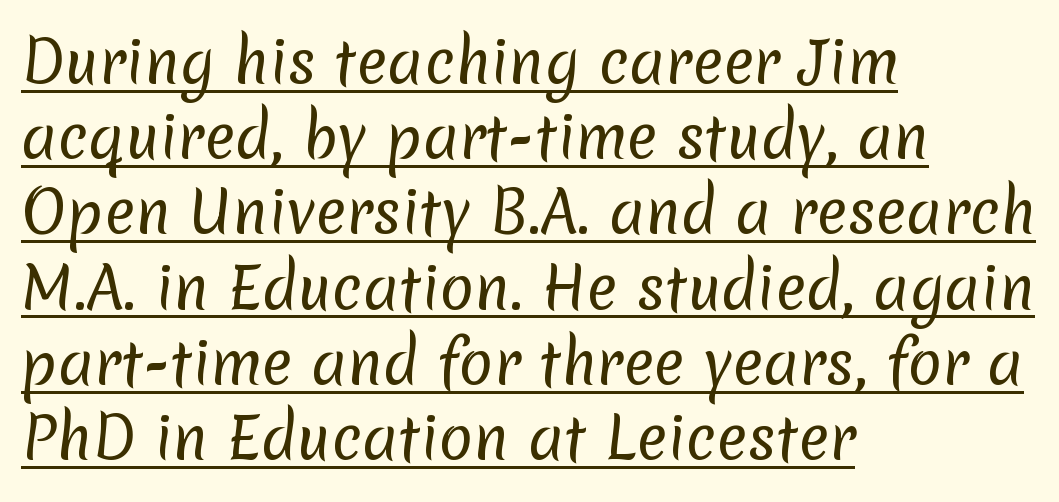
Spacing between characters is what you'd get straight out of the box. The face used here is proportionally spaced, like ordinary book or web type. The characters are drawn with everyday or finer stroke widths. This block has exactly the height ordinary leading produces. Type style note: lacks serifs. The glyphs are accompanied by a horizontal stroke just below them.
